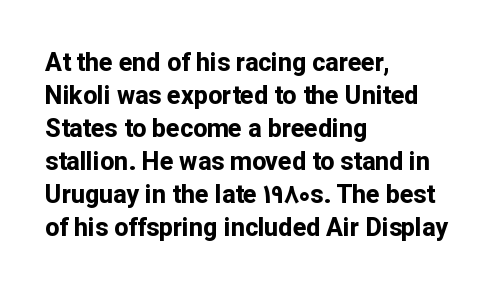
{"italic": "no", "bold": "yes", "underline": "no", "align": "left", "line_spacing": "normal", "line_spacing_ratio": 1.32, "letter_spacing": "normal", "letter_spacing_em": 0.0, "glyph_px": 25}
